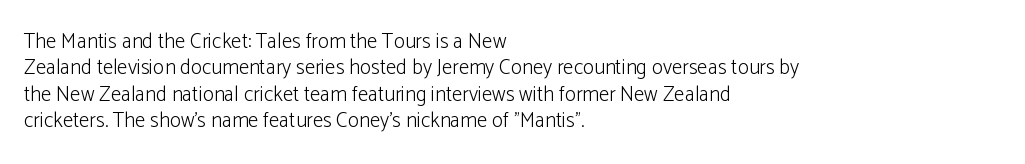
{"italic": "no", "bold": "no", "underline": "no", "align": "left", "line_spacing": "normal", "line_spacing_ratio": 1.26, "letter_spacing": "normal", "letter_spacing_em": 0.0, "glyph_px": 21}
